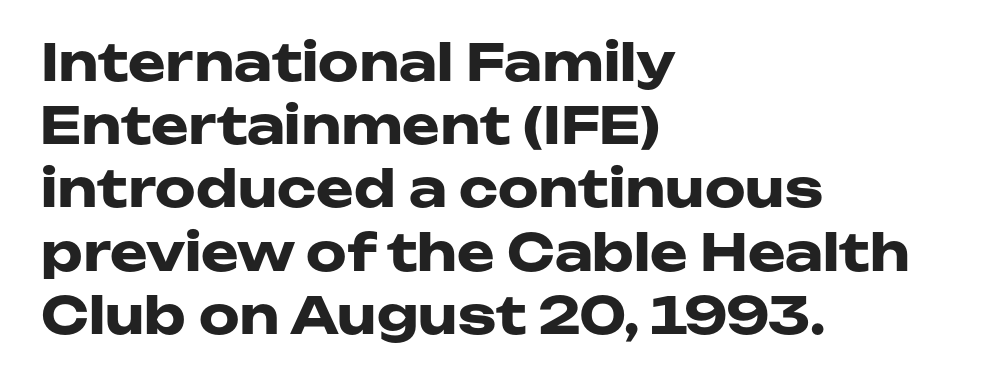
Check under the words: just untouched page. Rendered with straight, roman letterforms. This rendering employs a face without finishing strokes, i.e., a sans-serif. One-word summary of the alignment: left. Tracking value appears to be zero — textbook default spacing.
